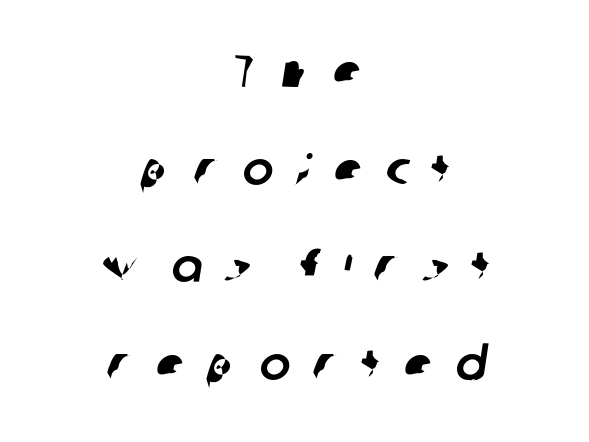
Q: Is the typeface a serif or a sans-serif typeface? A: Sans-serif.
Q: Is the text underlined? A: No.
Q: How is the paragraph aligned? A: Centered.
Q: Is the spacing between letters normal or unusually wide? A: Unusually wide.
Q: Is the spacing between lines tight, normal or loose? A: Loose.
Q: Width (condensed, normal, or wide)? A: Normal.
Q: Stroke contrast? A: Low.
Q: x-height? A: Medium.
Q: Monospaced? A: No.
